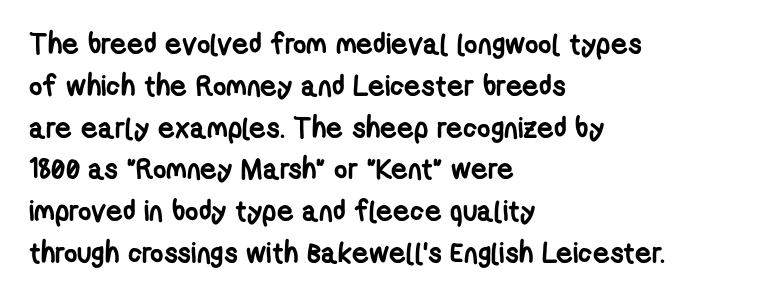
The image shows 29 px semibold, condensed sans-serif type; set left-aligned, normal line spacing (1.44x), normal letter spacing, not underlined; low stroke contrast and a medium x-height.
